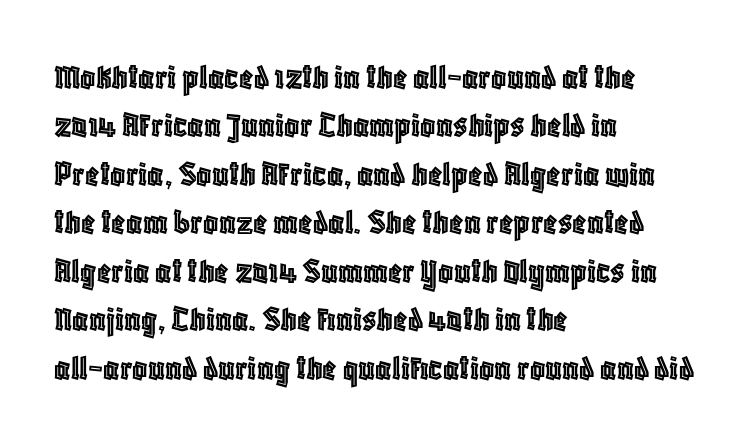
{"italic": "no", "width": "condensed", "x_height": "large", "monospaced": "no", "underline": "no", "align": "left", "line_spacing": "normal", "line_spacing_ratio": 1.31, "letter_spacing": "normal", "letter_spacing_em": 0.0, "glyph_px": 37}
